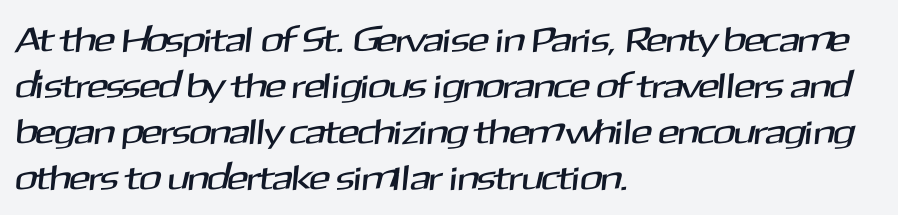
In terms of letterform style, serifs are entirely absent. Where is the straight margin? On the left. Default kerning and tracking; the words read as compact shapes. This rendering features lettering with no underline. Students, observe: this is what conventionally led text looks like.
